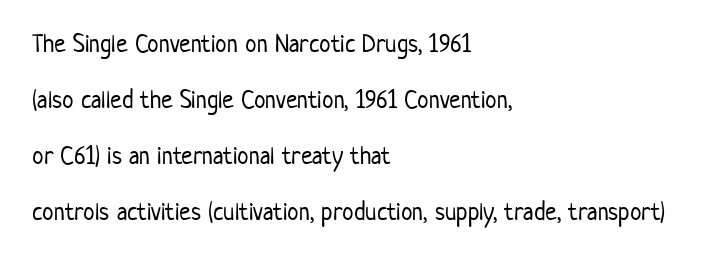
{"italic": "no", "bold": "no", "underline": "no", "align": "left", "line_spacing": "loose", "line_spacing_ratio": 2.16, "letter_spacing": "normal", "letter_spacing_em": 0.0, "glyph_px": 26}
